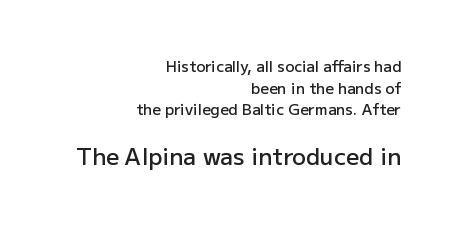
The image shows 23 px text type, upright; set right-aligned, normal line spacing (1.45x), normal letter spacing, not underlined; the second (bottom) block is 1.53x larger.
